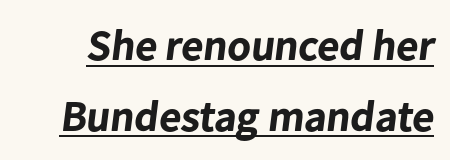
{"serif": "no", "bold": "yes", "weight": "bold", "width": "normal", "stroke_contrast": "low", "x_height": "medium", "monospaced": "no", "underline": "yes", "line_spacing": "normal", "line_spacing_ratio": 1.64, "letter_spacing": "normal", "letter_spacing_em": 0.0, "glyph_px": 43}
